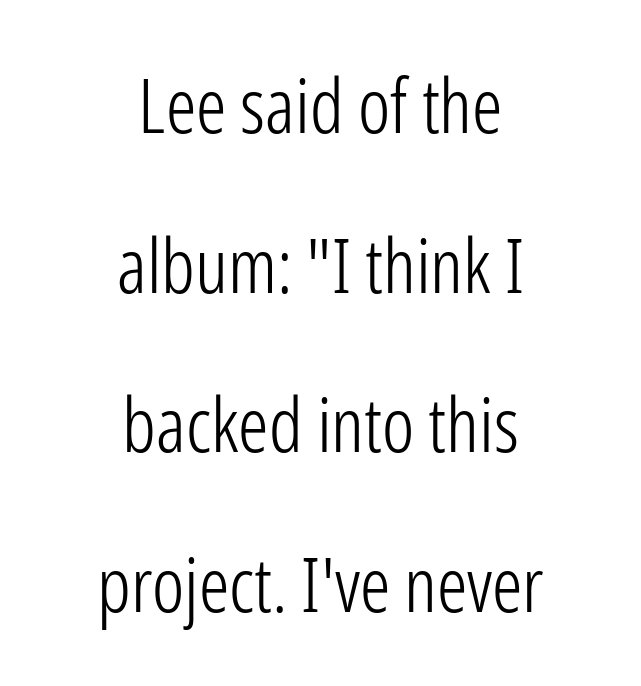
The image shows 76 px light, condensed sans-serif type, upright; set centered, loose line spacing (2.1x), normal letter spacing, not underlined; low stroke contrast and a medium x-height.
